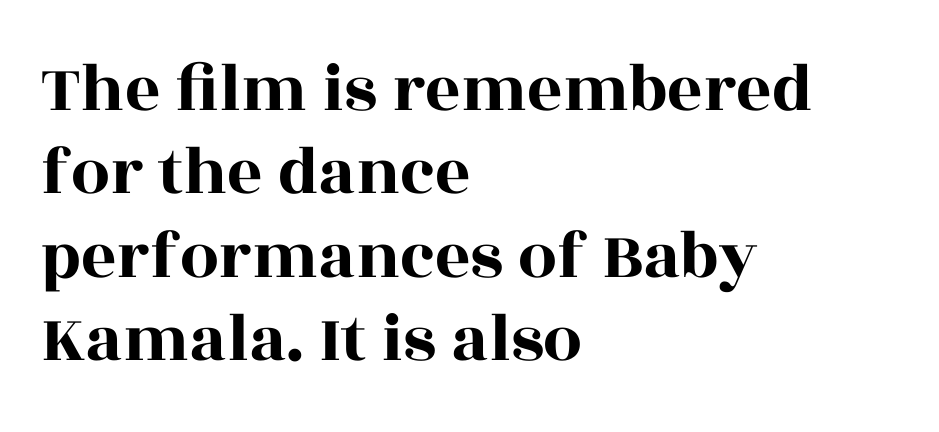
{"serif": "yes", "italic": "no", "width": "wide", "x_height": "large", "monospaced": "no", "underline": "no", "align": "left", "line_spacing_ratio": 1.21, "letter_spacing": "normal", "letter_spacing_em": 0.0, "glyph_px": 69}
